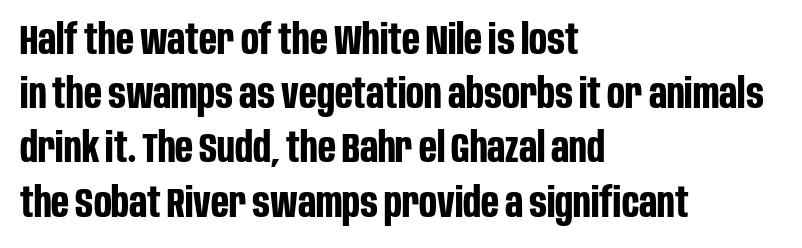
Q: Is the text bold? A: Yes.
Q: Is the text italic (slanted)? A: No, it is upright.
Q: Is the typeface a serif or a sans-serif typeface? A: Sans-serif.
Q: Is the text underlined? A: No.
Q: How is the paragraph aligned? A: Left-aligned.
Q: Is the spacing between letters normal or unusually wide? A: Normal.
Q: Is the spacing between lines tight, normal or loose? A: Normal.
Q: Width (condensed, normal, or wide)? A: Condensed.
Q: Stroke contrast? A: Low.
Q: x-height? A: Large.
Q: Monospaced? A: No.
